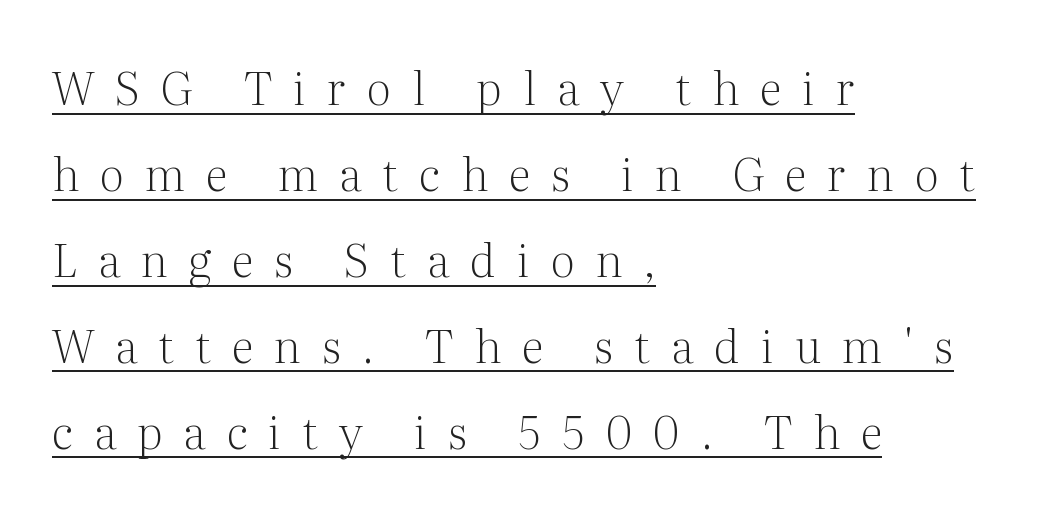
Q: Is the text bold? A: No.
Q: Is the text italic (slanted)? A: No, it is upright.
Q: Is the typeface a serif or a sans-serif typeface? A: Serif.
Q: Is the text underlined? A: Yes.
Q: How is the paragraph aligned? A: Left-aligned.
Q: Is the spacing between letters normal or unusually wide? A: Unusually wide.
Q: Is the spacing between lines tight, normal or loose? A: Loose.
Q: Width (condensed, normal, or wide)? A: Normal.
Q: Stroke contrast? A: Medium.
Q: x-height? A: Medium.
Q: Monospaced? A: No.
